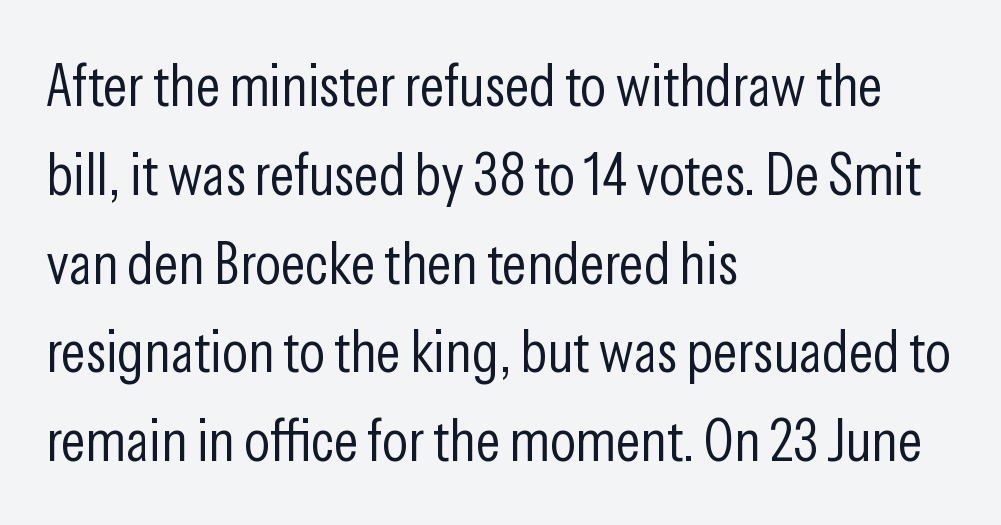
The image shows 60 px light, condensed sans-serif type, upright; set left-aligned, normal line spacing (1.48x), normal letter spacing, not underlined; low stroke contrast and a medium x-height.
